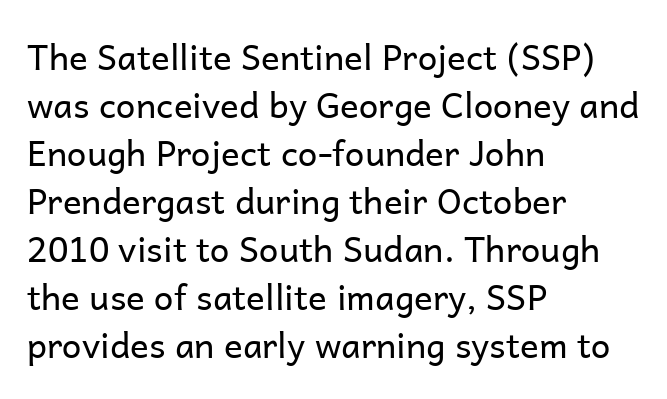
{"serif": "no", "italic": "no", "bold": "no", "weight": "regular", "width": "normal", "stroke_contrast": "low", "x_height": "medium", "monospaced": "no", "underline": "no", "align": "left", "line_spacing": "normal", "line_spacing_ratio": 1.37, "letter_spacing": "normal", "letter_spacing_em": 0.0, "glyph_px": 35}
